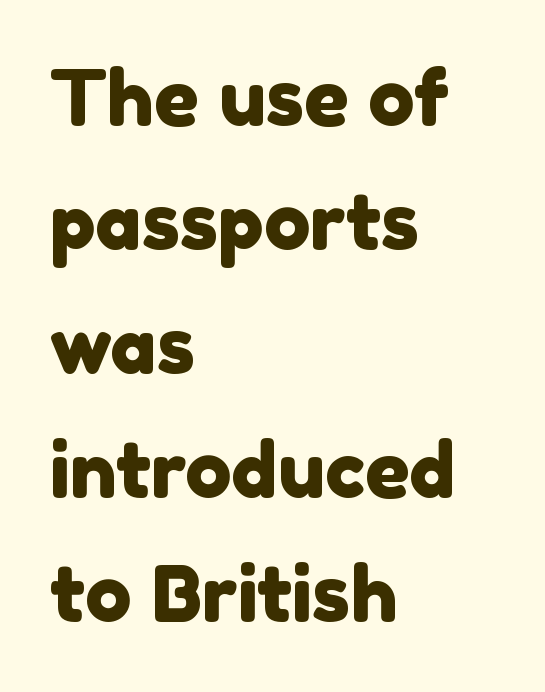
The horizontal fit of the characters is conventional and even. Spacing verdict: proportional, widths tailored to each character. The typesetter chose a ragged-right arrangement here. Any mark beneath the type? The region is blank. Check where the strokes stop: nothing finishes them off — pure sans. These lines sit exactly where default settings would place them.
